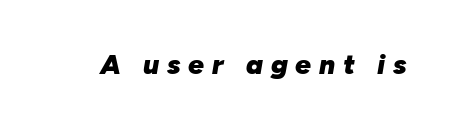
The image shows 28 px heavy type, italic (leaning right); set unusually wide letter spacing (+0.28 em), not underlined; low stroke contrast and a medium x-height.
